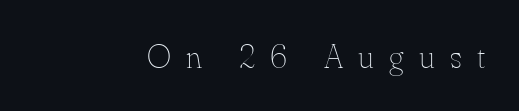
{"italic": "no", "bold": "no", "weight": "thin", "width": "normal", "stroke_contrast": "medium", "x_height": "small", "monospaced": "no", "underline": "no", "align": "right", "letter_spacing": "wide", "letter_spacing_em": 0.45, "glyph_px": 34}
